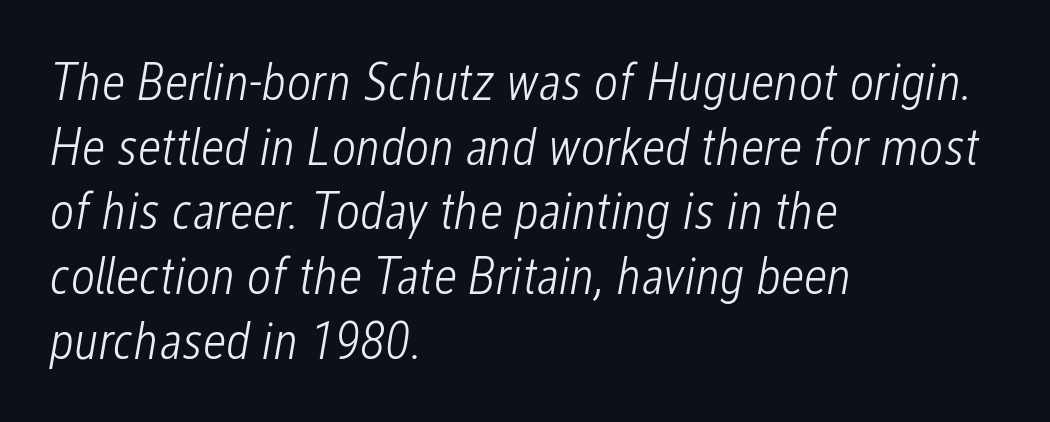
The image shows 53 px light, condensed type, italic (leaning right); set left-aligned, line spacing 1.22x, normal letter spacing, not underlined; low stroke contrast and a medium x-height.
